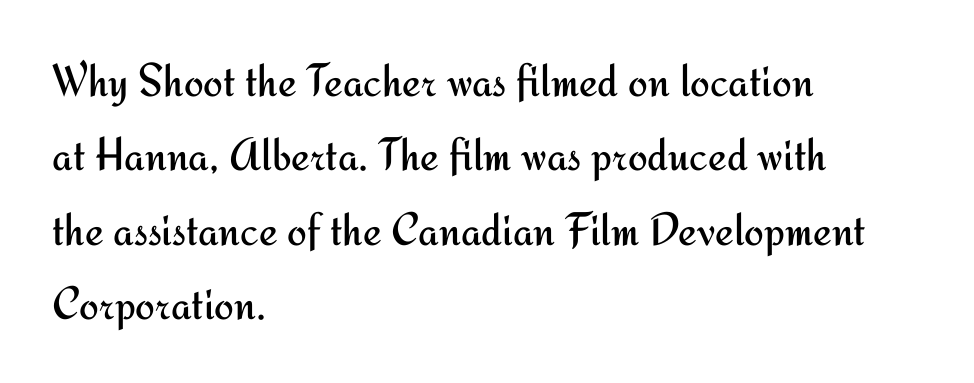
{"serif": "no", "italic": "no", "bold": "no", "weight": "regular", "width": "normal", "stroke_contrast": "medium", "x_height": "small", "monospaced": "no", "underline": "no", "align": "left", "line_spacing": "normal", "line_spacing_ratio": 1.58, "letter_spacing": "normal", "letter_spacing_em": 0.0, "glyph_px": 47}
